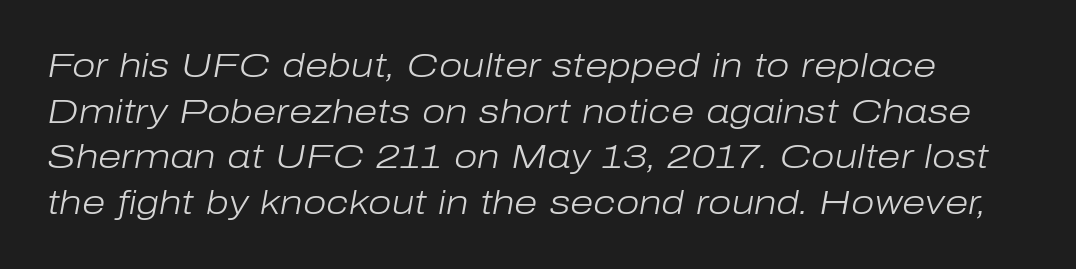
{"italic": "yes", "lean": "right", "slant_degrees": 10, "bold": "no", "weight": "light", "width": "normal", "stroke_contrast": "low", "x_height": "medium", "monospaced": "no", "underline": "no", "line_spacing": "normal", "line_spacing_ratio": 1.34, "letter_spacing": "normal", "letter_spacing_em": 0.0, "glyph_px": 34}
